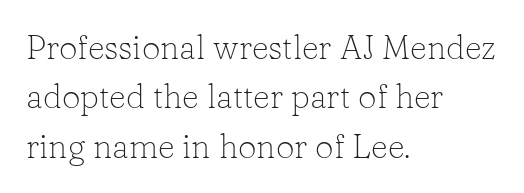
{"serif": "yes", "italic": "no", "bold": "no", "weight": "light", "width": "normal", "stroke_contrast": "low", "x_height": "medium", "monospaced": "no", "underline": "no", "align": "left", "line_spacing": "normal", "line_spacing_ratio": 1.5, "letter_spacing": "normal", "letter_spacing_em": 0.0, "glyph_px": 33}
